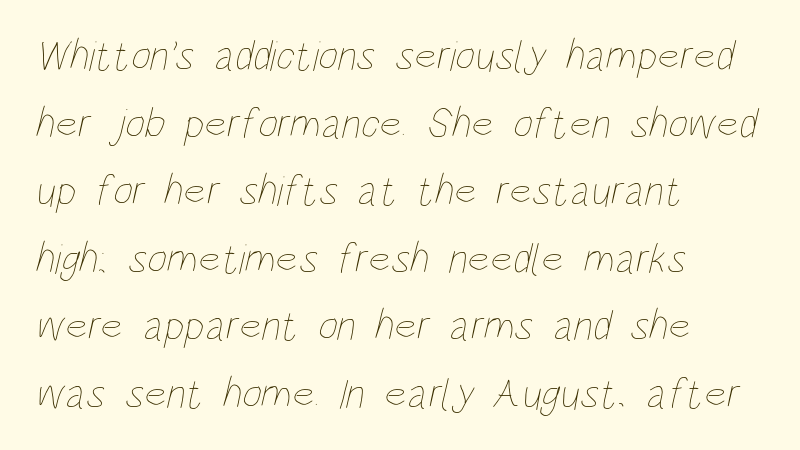
The image shows 43 px thin, condensed type; set left-aligned, normal line spacing (1.57x), normal letter spacing, not underlined; low stroke contrast and a large x-height.
